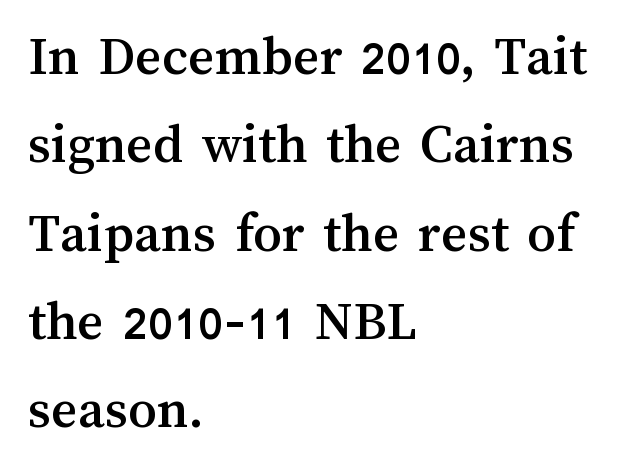
The image shows 57 px text type, upright; set left-aligned, normal line spacing (1.55x), normal letter spacing, not underlined; medium stroke contrast and a medium x-height.
